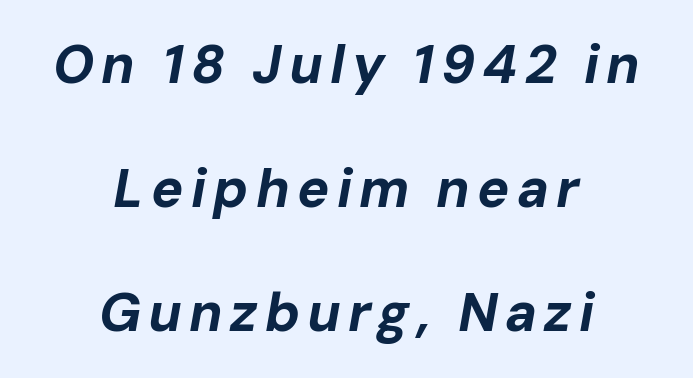
The typesetter chose a symmetrical, centered arrangement here. These words are printed bold, with thick strokes throughout. Honestly, the rows look like they've been pulled way apart. Beneath every word, the page is bare. Posture: slanted. These lines are rendered in a variable-pitch font.
